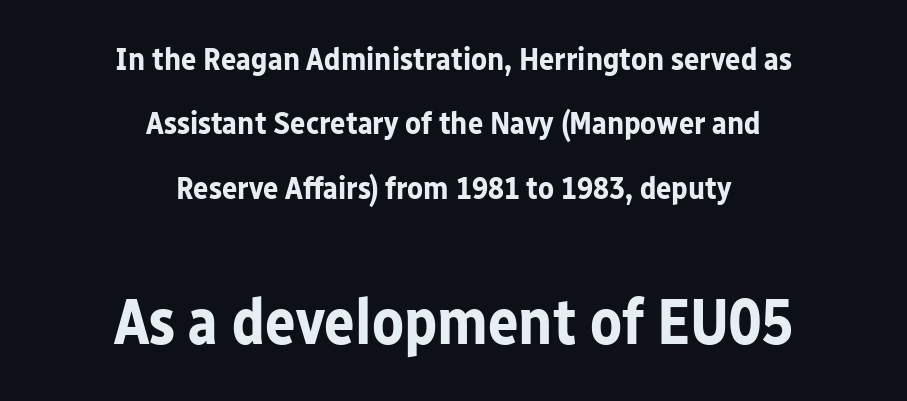
Q: Is the text bold? A: Yes.
Q: Is the text italic (slanted)? A: No, it is upright.
Q: Is the typeface a serif or a sans-serif typeface? A: Sans-serif.
Q: Is the text underlined? A: No.
Q: How is the paragraph aligned? A: Centered.
Q: Is the spacing between letters normal or unusually wide? A: Normal.
Q: Is the spacing between lines tight, normal or loose? A: Loose.
Q: Which block of text is set in a larger size, the first (top) or the second (bottom)? A: The second (bottom) one.
Q: Width (condensed, normal, or wide)? A: Normal.
Q: Stroke contrast? A: Low.
Q: x-height? A: Medium.
Q: Monospaced? A: No.
